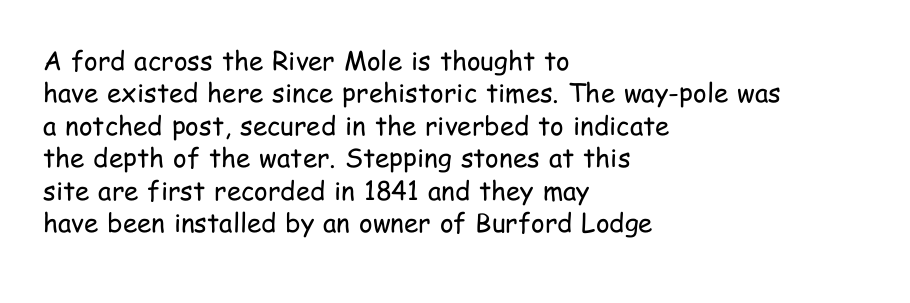
The image shows 26 px text type, upright; set left-aligned, normal line spacing (1.25x), normal letter spacing, not underlined.
